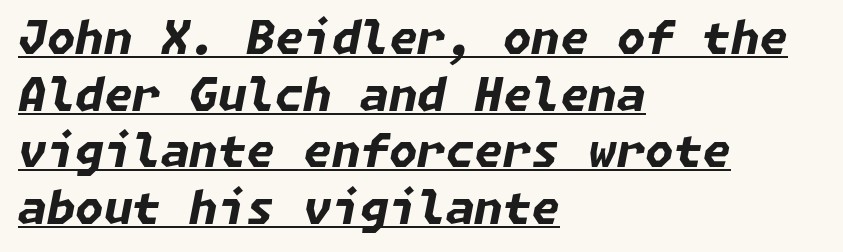
The image shows 46 px bold type, italic (leaning right); set left-aligned, line spacing 1.23x, normal letter spacing, underlined; low stroke contrast and a medium x-height.
